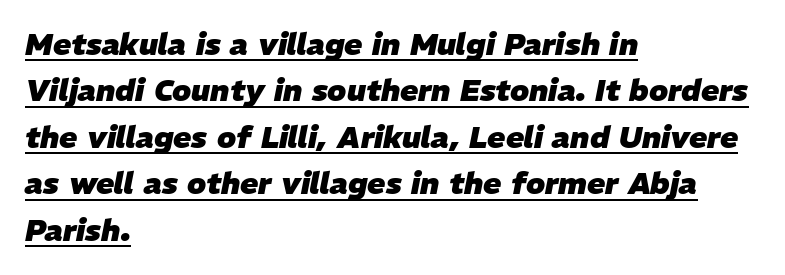
{"italic": "yes", "lean": "right", "slant_degrees": 11, "bold": "yes", "weight": "heavy", "width": "normal", "stroke_contrast": "low", "x_height": "medium", "monospaced": "no", "underline": "yes", "align": "left", "line_spacing": "normal", "line_spacing_ratio": 1.55, "letter_spacing": "normal", "letter_spacing_em": 0.0, "glyph_px": 30}
